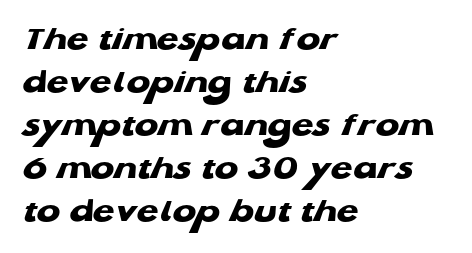
{"serif": "no", "bold": "yes", "weight": "heavy", "width": "wide", "stroke_contrast": "low", "x_height": "medium", "monospaced": "no", "underline": "no", "align": "left", "line_spacing_ratio": 1.23, "letter_spacing": "normal", "letter_spacing_em": 0.0, "glyph_px": 35}
